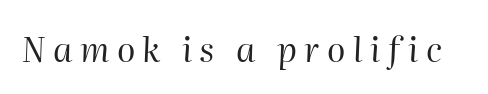
The image shows 34 px regular-weight type, italic (leaning right); set unusually wide letter spacing (+0.22 em), not underlined; high stroke contrast and a medium x-height.
